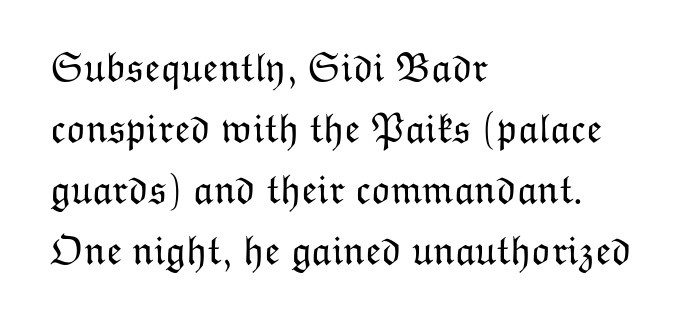
The image shows 41 px light type, upright; set left-aligned, normal line spacing (1.49x), normal letter spacing, not underlined; low stroke contrast and a medium x-height.
